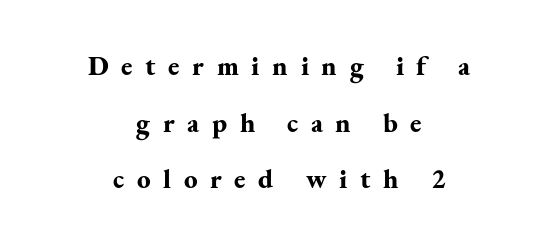
Q: Is the text bold? A: Yes.
Q: Is the text italic (slanted)? A: No, it is upright.
Q: Is the text underlined? A: No.
Q: How is the paragraph aligned? A: Centered.
Q: Is the spacing between letters normal or unusually wide? A: Unusually wide.
Q: Is the spacing between lines tight, normal or loose? A: Loose.
